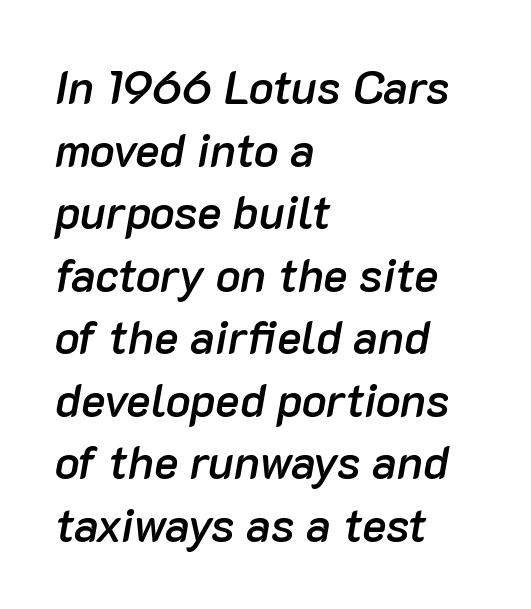
The image shows 46 px semibold type, italic (leaning right); set left-aligned, normal line spacing (1.36x), normal letter spacing, not underlined; low stroke contrast and a medium x-height.
